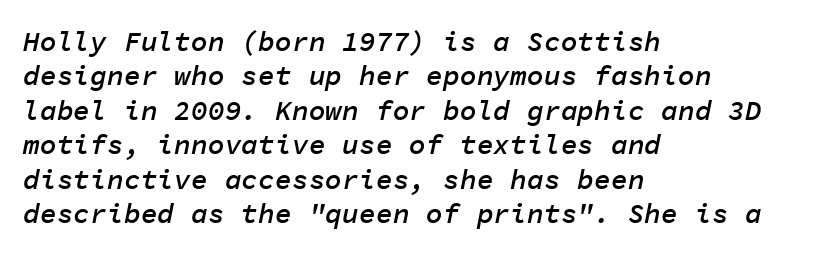
{"italic": "yes", "lean": "right", "slant_degrees": 11, "bold": "semi", "weight": "semibold", "width": "normal", "stroke_contrast": "low", "x_height": "medium", "monospaced": "yes", "underline": "no", "align": "left", "line_spacing_ratio": 1.23, "letter_spacing": "normal", "letter_spacing_em": 0.0, "glyph_px": 28}
